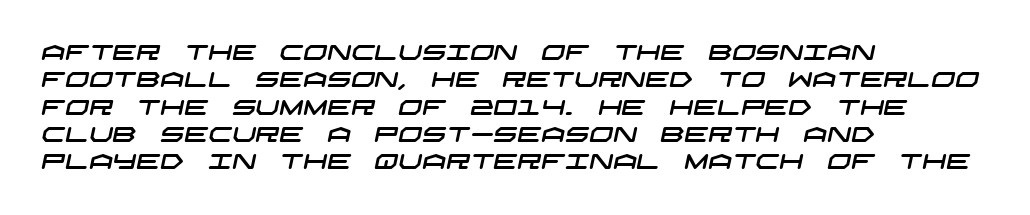
Q: Is the text underlined? A: No.
Q: How is the paragraph aligned? A: Left-aligned.
Q: Is the spacing between letters normal or unusually wide? A: Normal.
Q: Is the spacing between lines tight, normal or loose? A: Normal.
